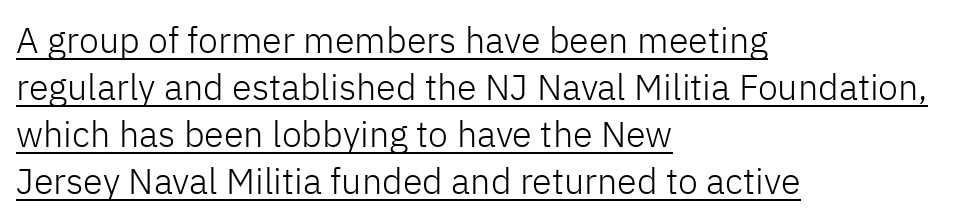
{"serif": "no", "italic": "no", "bold": "no", "weight": "light", "width": "normal", "stroke_contrast": "low", "x_height": "medium", "monospaced": "no", "underline": "yes", "align": "left", "line_spacing": "normal", "line_spacing_ratio": 1.31, "letter_spacing": "normal", "letter_spacing_em": 0.0, "glyph_px": 36}
